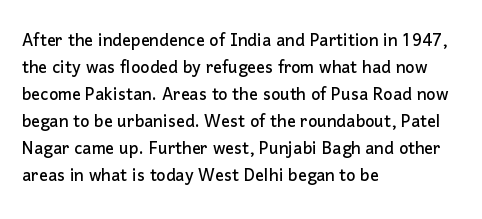
The horizontal fit of the characters is conventional and even. The typesetter chose a ragged-right arrangement here. Upright lettering throughout. The specimen omits any rule beneath the text block's lines.
